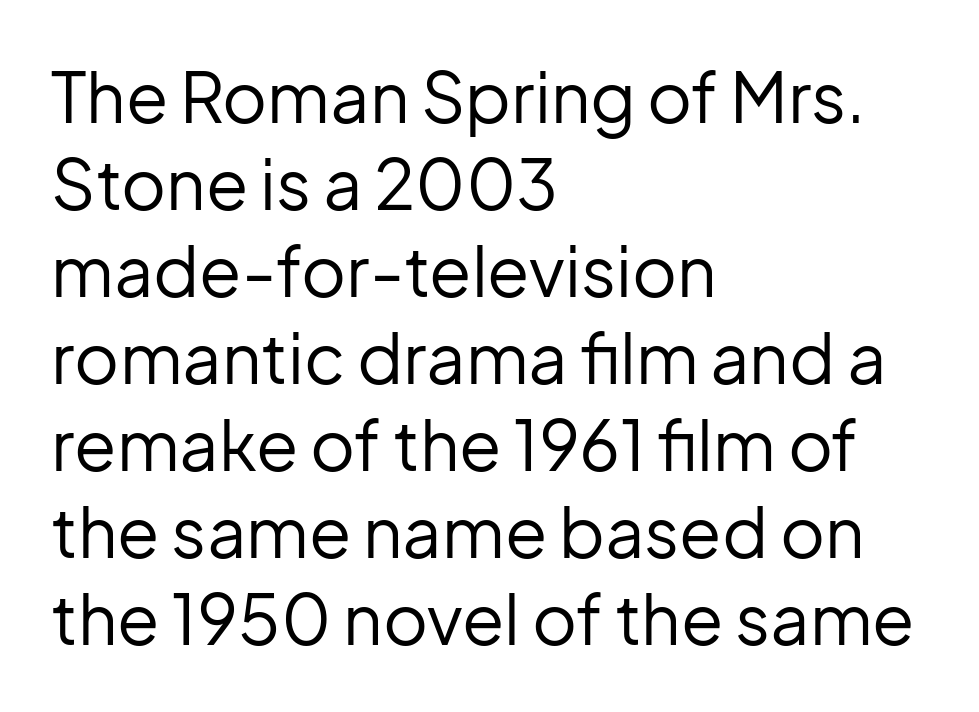
{"serif": "no", "italic": "no", "bold": "no", "weight": "regular", "width": "normal", "stroke_contrast": "low", "x_height": "medium", "monospaced": "no", "underline": "no", "align": "left", "line_spacing": "normal", "line_spacing_ratio": 1.26, "letter_spacing": "normal", "letter_spacing_em": 0.0, "glyph_px": 69}
